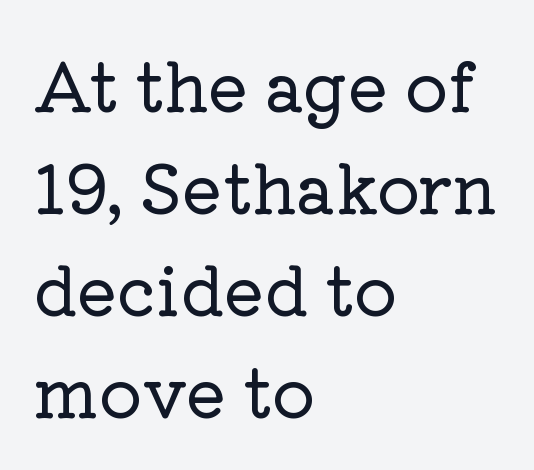
The image shows 67 px serif type, upright; set left-aligned, normal line spacing (1.52x), normal letter spacing, not underlined; low stroke contrast and a medium x-height.
